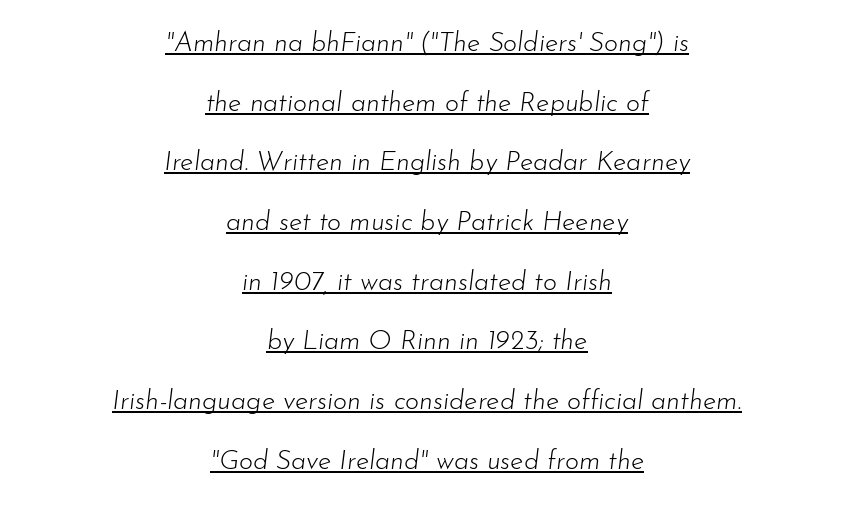
The image shows 27 px text type, italic (leaning right); set centered, loose line spacing (2.21x), normal letter spacing, underlined.
